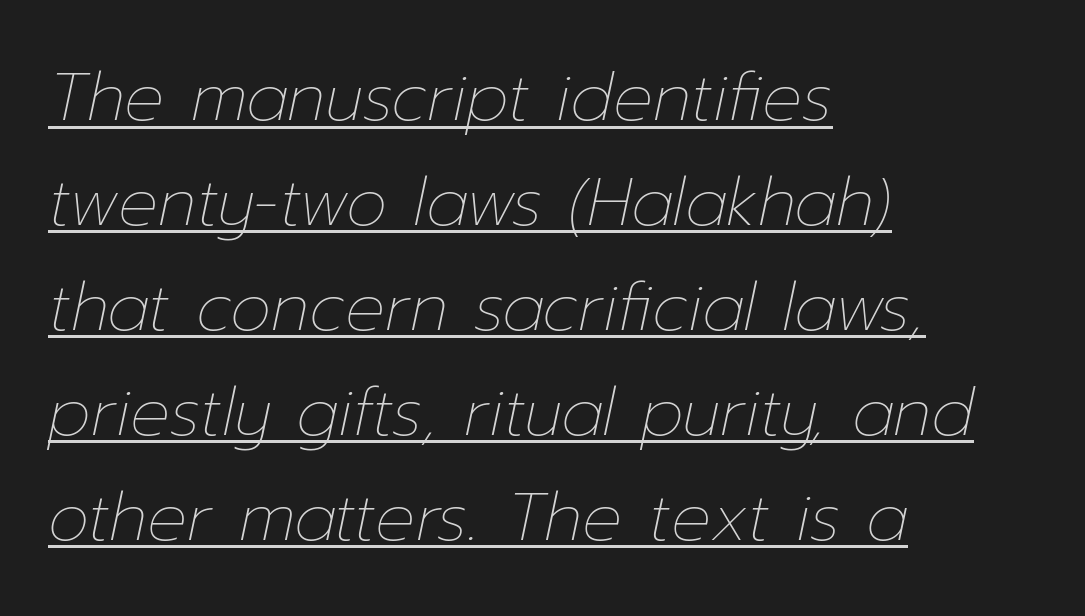
Q: Is the text bold? A: No.
Q: Is the text italic (slanted)? A: Yes, it leans right by about 12 degrees.
Q: Is the text underlined? A: Yes.
Q: How is the paragraph aligned? A: Left-aligned.
Q: Is the spacing between letters normal or unusually wide? A: Normal.
Q: Is the spacing between lines tight, normal or loose? A: Normal.
Q: Width (condensed, normal, or wide)? A: Normal.
Q: Stroke contrast? A: Low.
Q: x-height? A: Medium.
Q: Monospaced? A: No.
